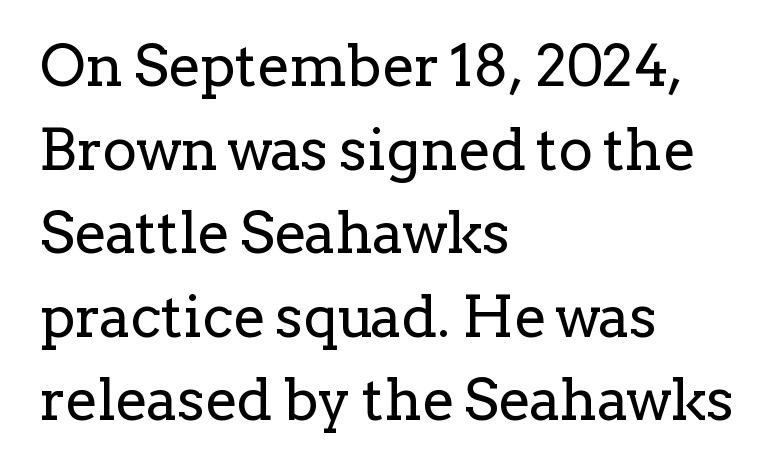
{"serif": "yes", "italic": "no", "bold": "no", "weight": "regular", "width": "normal", "stroke_contrast": "low", "x_height": "medium", "monospaced": "no", "underline": "no", "align": "left", "line_spacing": "normal", "line_spacing_ratio": 1.44, "letter_spacing": "normal", "letter_spacing_em": 0.0, "glyph_px": 58}
